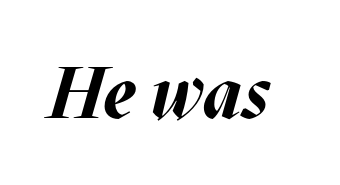
Looking at the ascenders, they clearly lean. Do the characters align in a grid? No, the font is proportional. The area under the type is left untouched. The letterforms sit shoulder to shoulder at normal distance. These lines carry a lot of weight — the face is fully bold.
